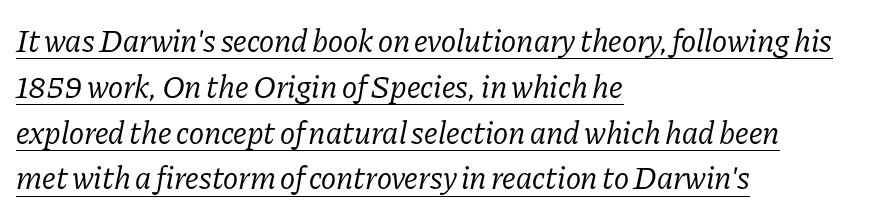
The image shows 32 px regular-weight serif type, italic (leaning right); set left-aligned, normal line spacing (1.43x), normal letter spacing, underlined; low stroke contrast and a medium x-height.
